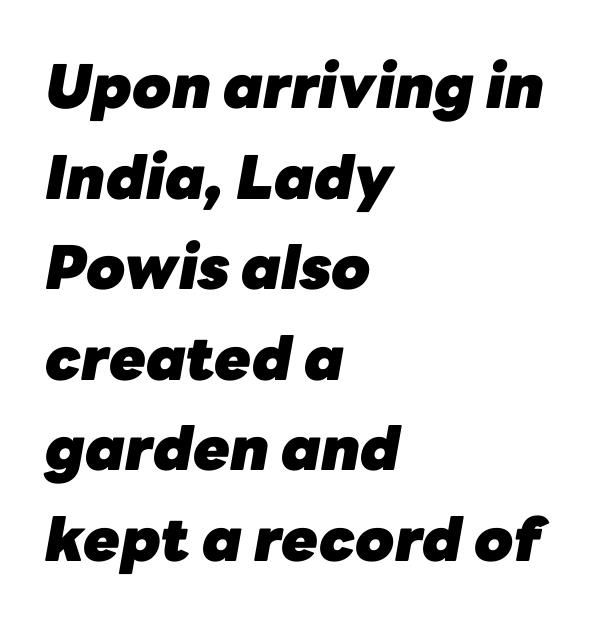
{"italic": "yes", "lean": "right", "slant_degrees": 10, "bold": "yes", "weight": "heavy", "width": "normal", "stroke_contrast": "low", "x_height": "medium", "monospaced": "no", "underline": "no", "align": "left", "line_spacing": "normal", "line_spacing_ratio": 1.51, "letter_spacing": "normal", "letter_spacing_em": 0.0, "glyph_px": 60}
